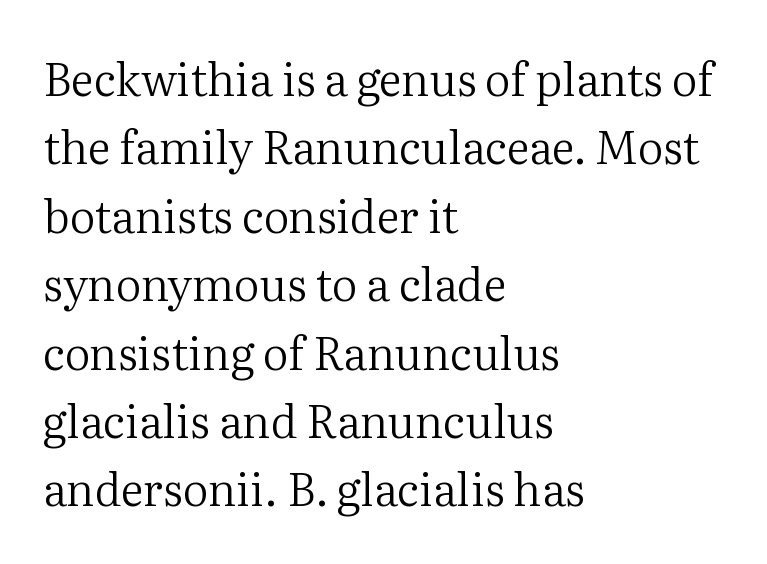
The image shows 45 px regular-weight serif type, upright; set left-aligned, normal line spacing (1.52x), normal letter spacing, not underlined; medium stroke contrast and a medium x-height.
